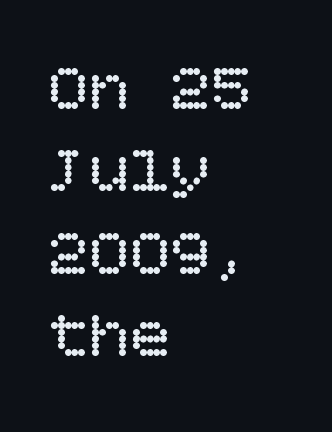
Q: Is the text bold? A: No.
Q: Is the text italic (slanted)? A: No, it is upright.
Q: Is the text underlined? A: No.
Q: How is the paragraph aligned? A: Left-aligned.
Q: Is the spacing between letters normal or unusually wide? A: Normal.
Q: Width (condensed, normal, or wide)? A: Normal.
Q: Stroke contrast? A: Low.
Q: x-height? A: Large.
